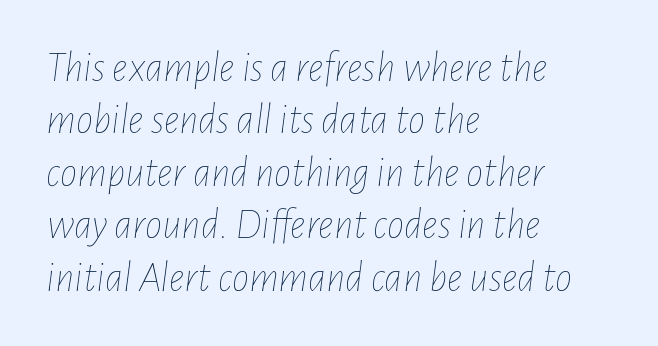
The image shows 43 px thin, condensed type, italic (leaning right); set left-aligned, line spacing 1.22x, normal letter spacing, not underlined; low stroke contrast and a medium x-height.
